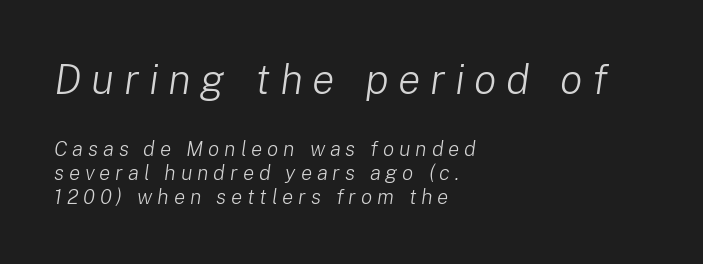
The image shows 42 px light type, italic (leaning right); set left-aligned, tight line spacing (1.15x), unusually wide letter spacing (+0.23 em), not underlined; the first (top) block is 2.0x larger; low stroke contrast and a medium x-height.
